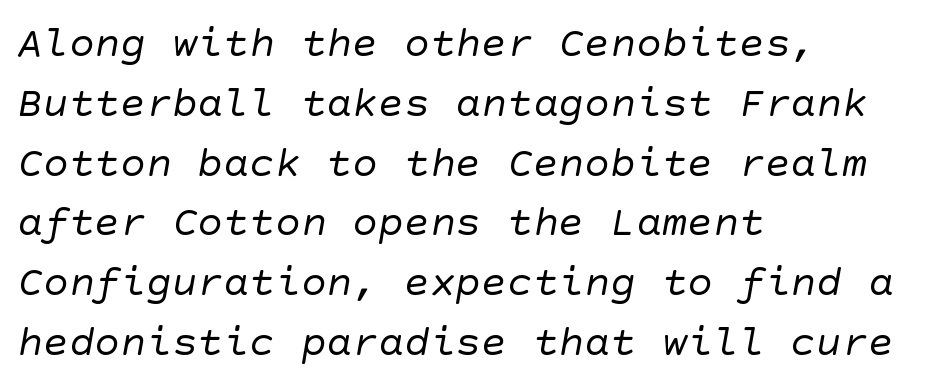
The image shows 43 px regular-weight sans-serif type; set left-aligned, normal line spacing (1.39x), normal letter spacing, not underlined; low stroke contrast and a large x-height.
